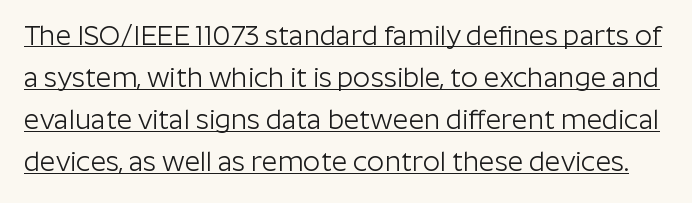
{"italic": "no", "bold": "no", "underline": "yes", "line_spacing": "normal", "line_spacing_ratio": 1.56, "letter_spacing": "normal", "letter_spacing_em": 0.0, "glyph_px": 27}
